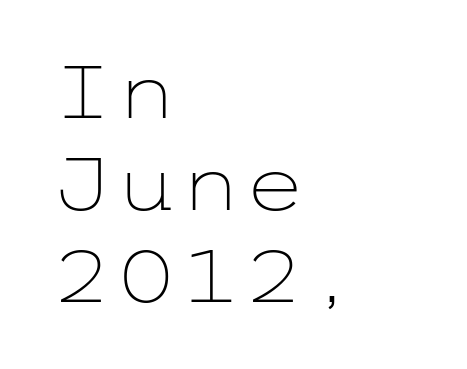
The image shows 73 px light, wide sans-serif type, upright; set left-aligned, normal line spacing (1.26x), normal letter spacing, not underlined; low stroke contrast and a medium x-height.
